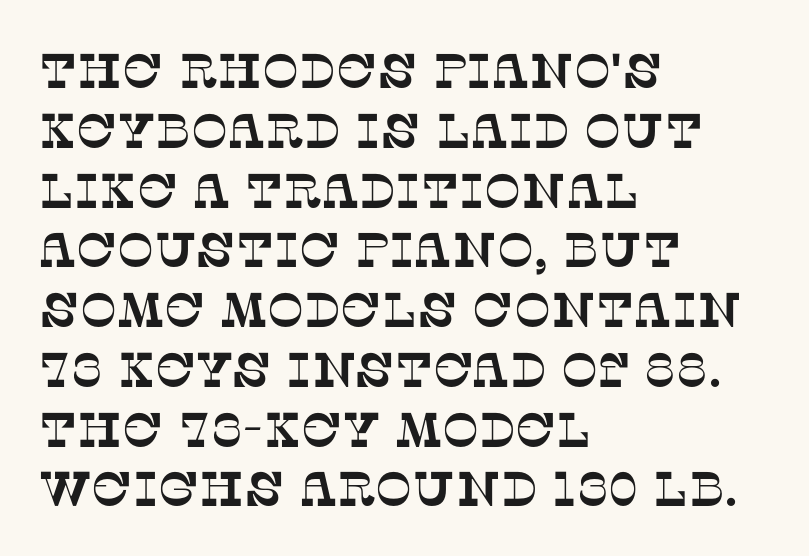
The face used here is seriffed, in the tradition of book romans. A classic flush-left, rag-right setting is used for this passage. Spacing between characters is what you'd get straight out of the box. The specimen omits any rule beneath the text block's lines.
